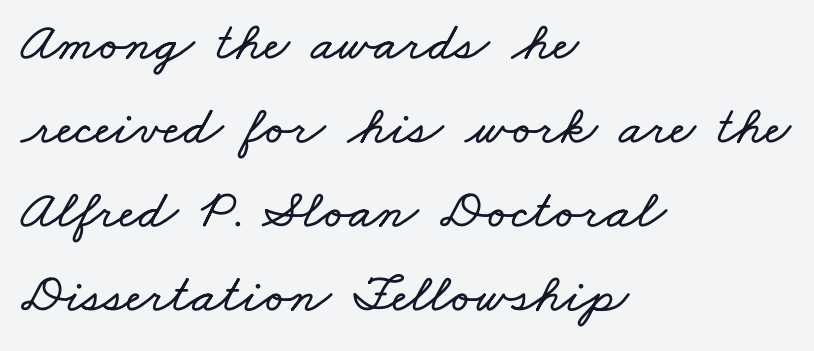
The leading is moderate, giving the passage an even texture. These lines are rendered in a variable-pitch font. The rendering anchors every line to the left-hand side. The face used here is rendered with its standard letterfit. The gap between lines stays unmarked.
